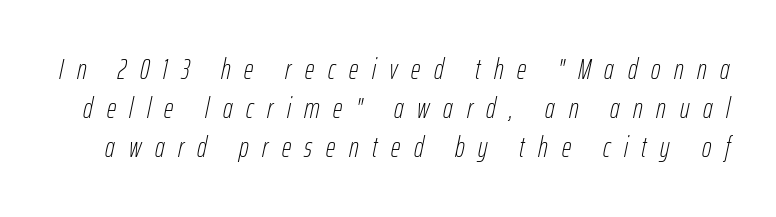
Q: Is the text bold? A: No.
Q: Is the text italic (slanted)? A: Yes, it leans right by about 12 degrees.
Q: Is the text underlined? A: No.
Q: Is the spacing between letters normal or unusually wide? A: Unusually wide.
Q: Is the spacing between lines tight, normal or loose? A: Normal.
Q: Width (condensed, normal, or wide)? A: Condensed.
Q: Stroke contrast? A: Low.
Q: x-height? A: Medium.
Q: Monospaced? A: No.
